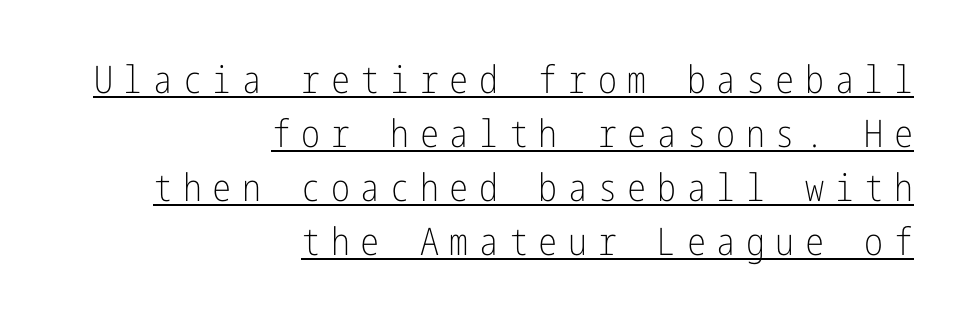
The image shows 38 px light, condensed sans-serif type, upright; set right-aligned, normal line spacing (1.42x), unusually wide letter spacing (+0.28 em), underlined; low stroke contrast and a medium x-height.
